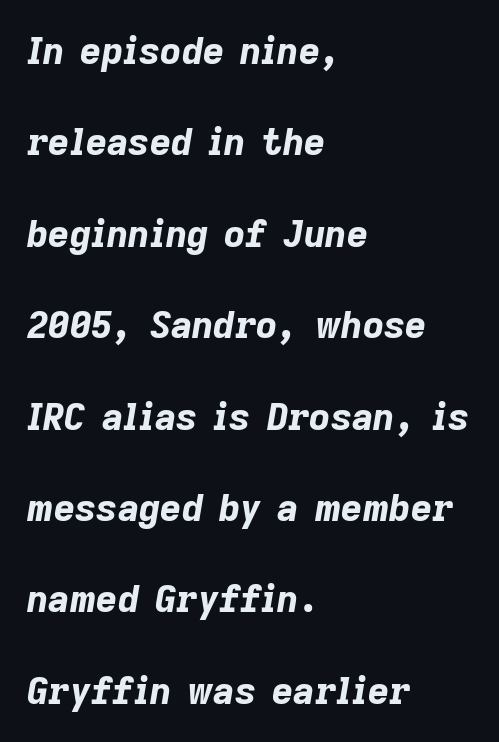
The image shows 37 px bold type, italic (leaning right); set left-aligned, loose line spacing (2.47x), normal letter spacing, not underlined; low stroke contrast and a medium x-height.
